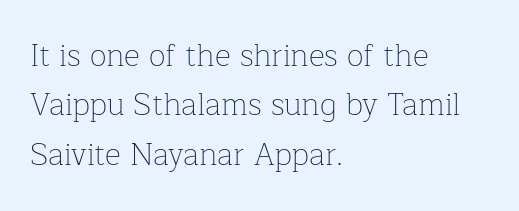
The letters carry serifs — small finishing strokes at the ends of their stems. This sample uses plain, unmodified letter spacing. Where is the straight margin? On the left. A typesetter would call this proportional, since set widths differ per character.
